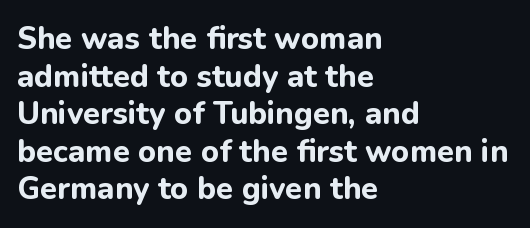
The rendering uses natural spacing where letterforms have individual widths. The lettering stays uniformly vertical, giving the passage a roman look. These lines stack with their left ends in a neat column. Letterform terminals end flat and unadorned throughout the passage. Pretty heavy lettering here — definitely bold. The string is rendered with underlining switched off.
